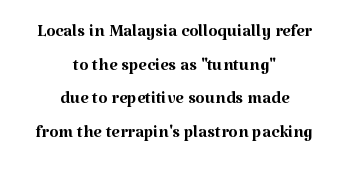
This sample uses an upright cut, with every glyph sitting square on the baseline. The characters are drawn with everyday or finer stroke widths. This sample is center-justified, so both line endings float freely. In terms of letterspacing, this is plain default setting.
